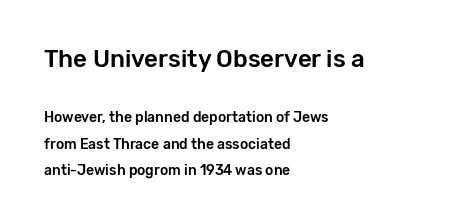
This sample is left-justified, so line endings fall wherever the words run out. Size hierarchy here favors the leading block over the trailing one. Caption: standard tracking, unaltered. A bare baseline throughout the passage. This sample uses an upright cut, with every glyph sitting square on the baseline.
